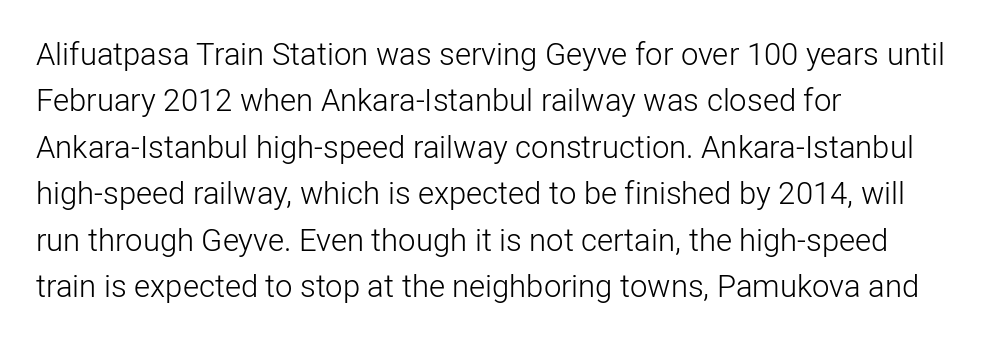
{"serif": "no", "italic": "no", "bold": "no", "weight": "light", "width": "normal", "stroke_contrast": "low", "x_height": "medium", "monospaced": "no", "underline": "no", "align": "left", "line_spacing": "normal", "line_spacing_ratio": 1.5, "letter_spacing": "normal", "letter_spacing_em": 0.0, "glyph_px": 31}
